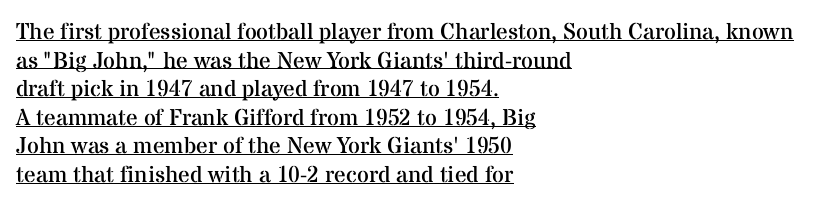
Between one letter and the next there's only the usual sliver of space. Leftover space on each line is placed entirely after the last word. The letters stand upright; this is a roman face. No heavy texture on the line: the type isn't bold. Underline: present.
